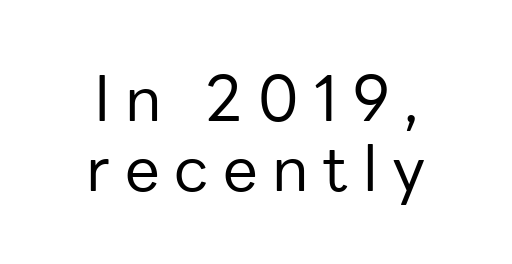
{"serif": "no", "italic": "no", "bold": "no", "weight": "regular", "width": "normal", "stroke_contrast": "low", "x_height": "medium", "monospaced": "no", "underline": "no", "align": "center", "line_spacing": "tight", "line_spacing_ratio": 1.13, "letter_spacing": "wide", "letter_spacing_em": 0.24, "glyph_px": 62}
